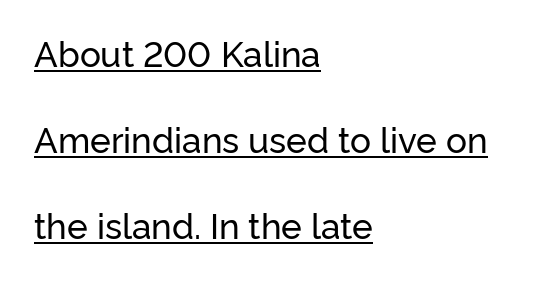
The passage shown is typed in a proportional face where columns would drift. Each letter's strokes conclude bluntly, with no projecting serifs. The letters stand upright; this is a roman face. The lines in this sample share a left origin and differ only in where they stop. The vertical gap from one line to the next is large.
